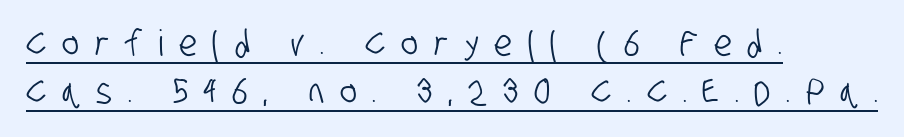
The image shows 36 px condensed sans-serif type; set left-aligned, normal line spacing (1.33x), unusually wide letter spacing (+0.44 em), underlined; low stroke contrast and a large x-height.
